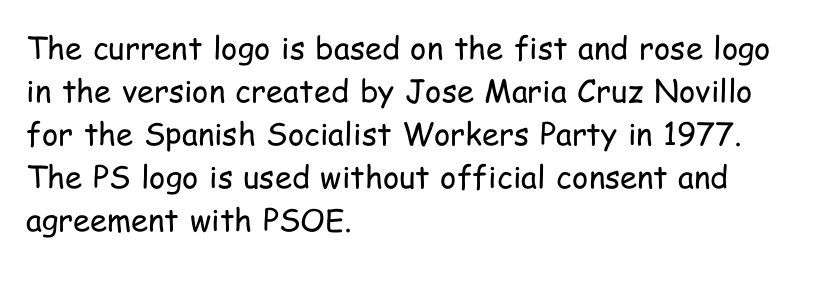
The image shows 31 px regular-weight, condensed sans-serif type, upright; set left-aligned, normal line spacing (1.39x), normal letter spacing, not underlined; low stroke contrast and a medium x-height.
